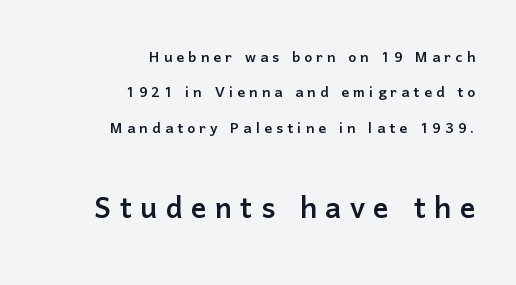
Q: Is the text italic (slanted)? A: No, it is upright.
Q: Is the typeface a serif or a sans-serif typeface? A: Sans-serif.
Q: Is the text underlined? A: No.
Q: How is the paragraph aligned? A: Right-aligned.
Q: Is the spacing between letters normal or unusually wide? A: Unusually wide.
Q: Which block of text is set in a larger size, the first (top) or the second (bottom)? A: The second (bottom) one.
Q: Width (condensed, normal, or wide)? A: Normal.
Q: Stroke contrast? A: Low.
Q: x-height? A: Medium.
Q: Monospaced? A: No.
